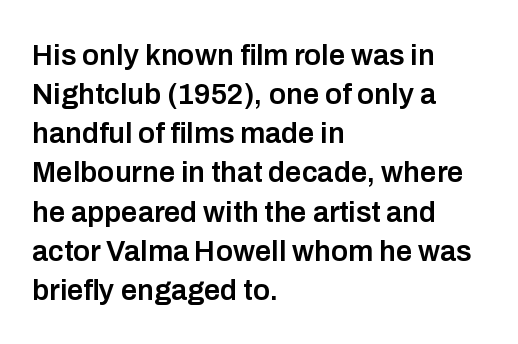
Q: Is the text bold? A: Semi-bold.
Q: Is the text italic (slanted)? A: No, it is upright.
Q: Is the typeface a serif or a sans-serif typeface? A: Sans-serif.
Q: Is the text underlined? A: No.
Q: How is the paragraph aligned? A: Left-aligned.
Q: Is the spacing between letters normal or unusually wide? A: Normal.
Q: Is the spacing between lines tight, normal or loose? A: Normal.
Q: Width (condensed, normal, or wide)? A: Normal.
Q: Stroke contrast? A: Low.
Q: x-height? A: Medium.
Q: Monospaced? A: No.
